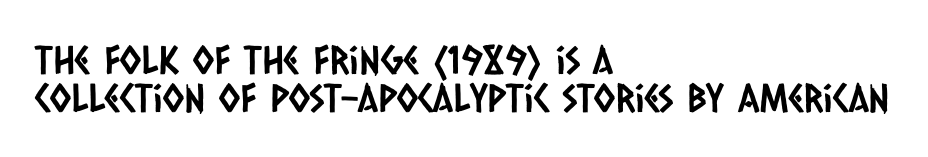
The image shows 39 px condensed sans-serif type; set left-aligned, tight line spacing (0.98x), normal letter spacing, not underlined; low stroke contrast and a large x-height.
